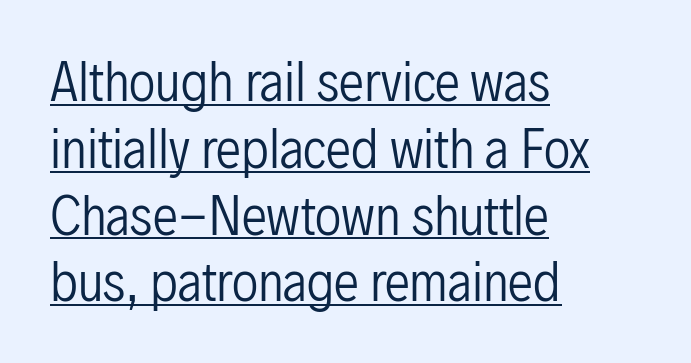
The letters stand upright; this is a roman face. Glyph-to-glyph distance matches everyday printed text. This sample carries an underscore along the baseline area. Line starts are locked; line ends wander. Looks like regular typesetting: each glyph gets only the width it needs. The typesetting does not lean heavy: it is not bold.
